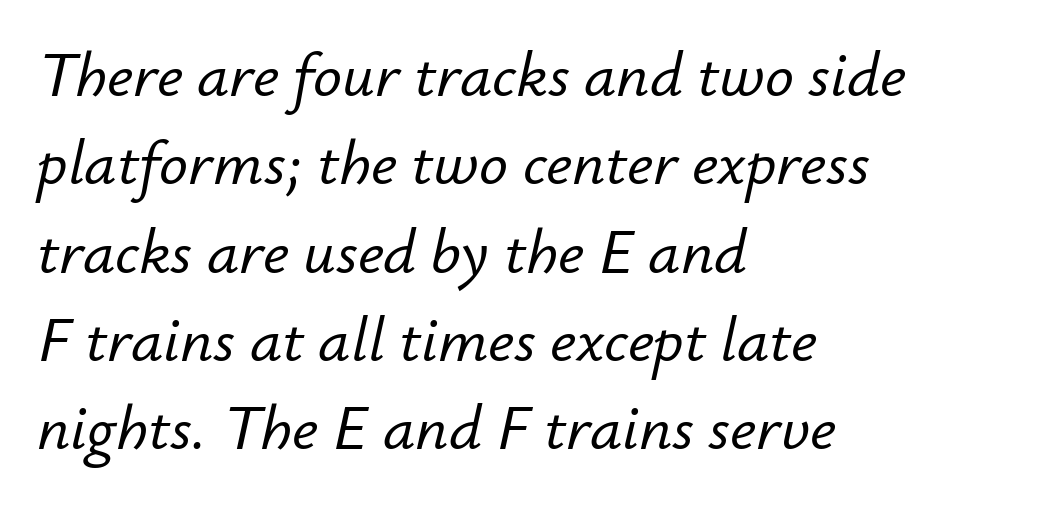
The image shows 64 px text type, italic (leaning right); set left-aligned, normal line spacing (1.38x), normal letter spacing, not underlined; low stroke contrast and a small x-height.
